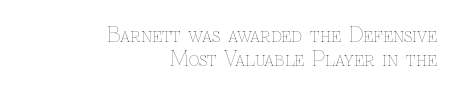
{"italic": "no", "bold": "no", "underline": "no", "align": "right", "line_spacing_ratio": 1.19, "letter_spacing": "normal", "letter_spacing_em": 0.0, "glyph_px": 20}
